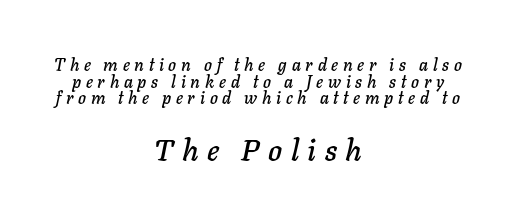
Is this a fixed-width face? No — the glyphs have proportional, varying widths. It's the slanting kind of type. Reading down the column, the eye jumps only a short way to each next line. Check the space under the baseline: it is left empty. Is the block centered? Yes — each line is placed symmetrically about the middle. Honestly, the letter spacing is so wide it's the main thing you notice.
